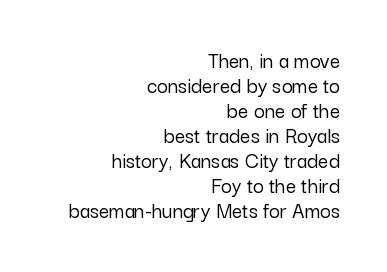
The type is set solid horizontally, with unmodified tracking. If you measured baseline to baseline, you'd find a short distance. No word sits above an underline. These lines are set flush right with a ragged left edge.
